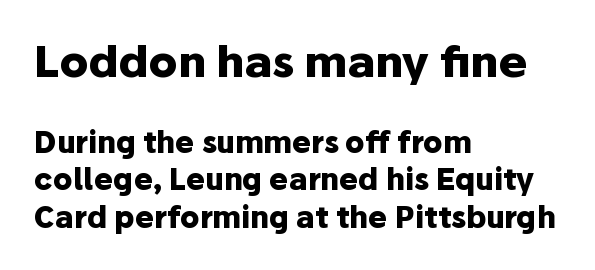
Q: Is the text bold? A: Yes.
Q: Is the text italic (slanted)? A: No, it is upright.
Q: Is the typeface a serif or a sans-serif typeface? A: Sans-serif.
Q: Is the text underlined? A: No.
Q: How is the paragraph aligned? A: Left-aligned.
Q: Is the spacing between letters normal or unusually wide? A: Normal.
Q: Is the spacing between lines tight, normal or loose? A: Normal.
Q: Which block of text is set in a larger size, the first (top) or the second (bottom)? A: The first (top) one.
Q: Width (condensed, normal, or wide)? A: Normal.
Q: Stroke contrast? A: Low.
Q: x-height? A: Medium.
Q: Monospaced? A: No.
